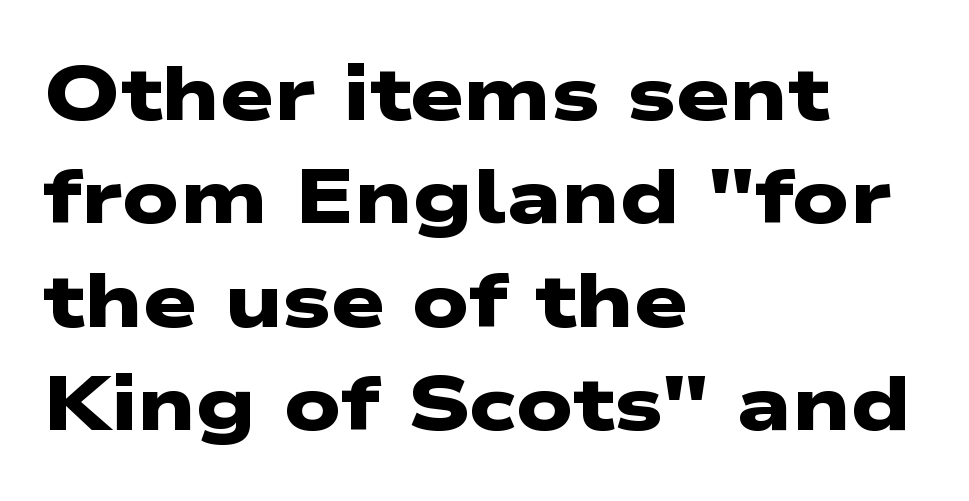
The image shows 76 px heavy, wide sans-serif type; set left-aligned, normal line spacing (1.36x), normal letter spacing, not underlined; low stroke contrast and a medium x-height.
